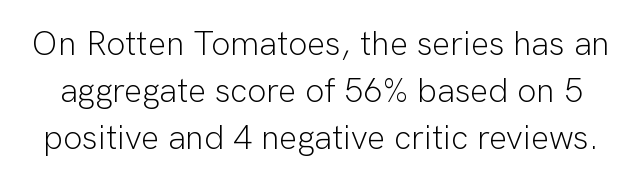
Q: Is the text bold? A: No.
Q: Is the text italic (slanted)? A: No, it is upright.
Q: Is the typeface a serif or a sans-serif typeface? A: Sans-serif.
Q: Is the text underlined? A: No.
Q: Is the spacing between letters normal or unusually wide? A: Normal.
Q: Is the spacing between lines tight, normal or loose? A: Normal.
Q: Width (condensed, normal, or wide)? A: Normal.
Q: Stroke contrast? A: Low.
Q: x-height? A: Medium.
Q: Monospaced? A: No.
